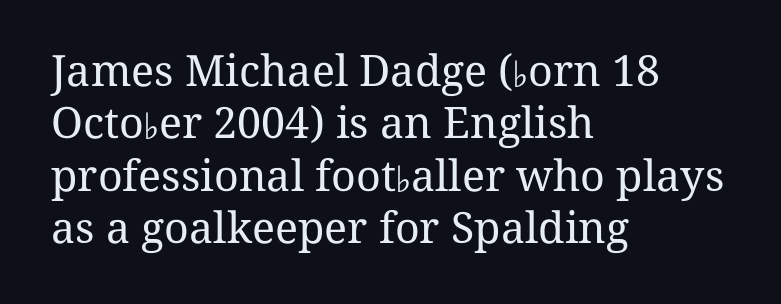
Q: Is the text bold? A: No.
Q: Is the text italic (slanted)? A: No, it is upright.
Q: Is the typeface a serif or a sans-serif typeface? A: Serif.
Q: Is the text underlined? A: No.
Q: How is the paragraph aligned? A: Left-aligned.
Q: Is the spacing between letters normal or unusually wide? A: Normal.
Q: Width (condensed, normal, or wide)? A: Normal.
Q: Stroke contrast? A: Medium.
Q: x-height? A: Medium.
Q: Monospaced? A: No.
